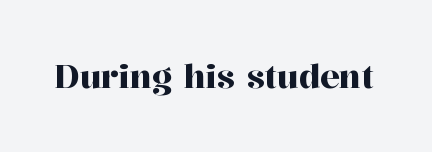
{"serif": "yes", "italic": "no", "width": "normal", "stroke_contrast": "high", "x_height": "medium", "monospaced": "no", "underline": "no", "letter_spacing": "normal", "letter_spacing_em": 0.0, "glyph_px": 32}
